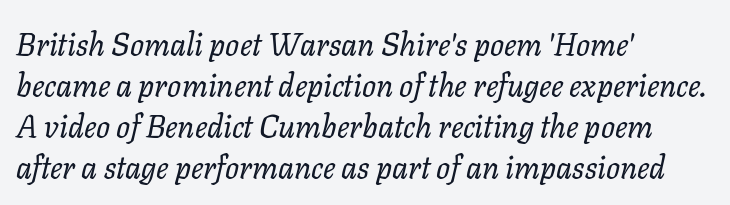
The image shows 31 px regular-weight type, italic (leaning right); set left-aligned, normal line spacing (1.32x), normal letter spacing, not underlined; low stroke contrast and a medium x-height.
